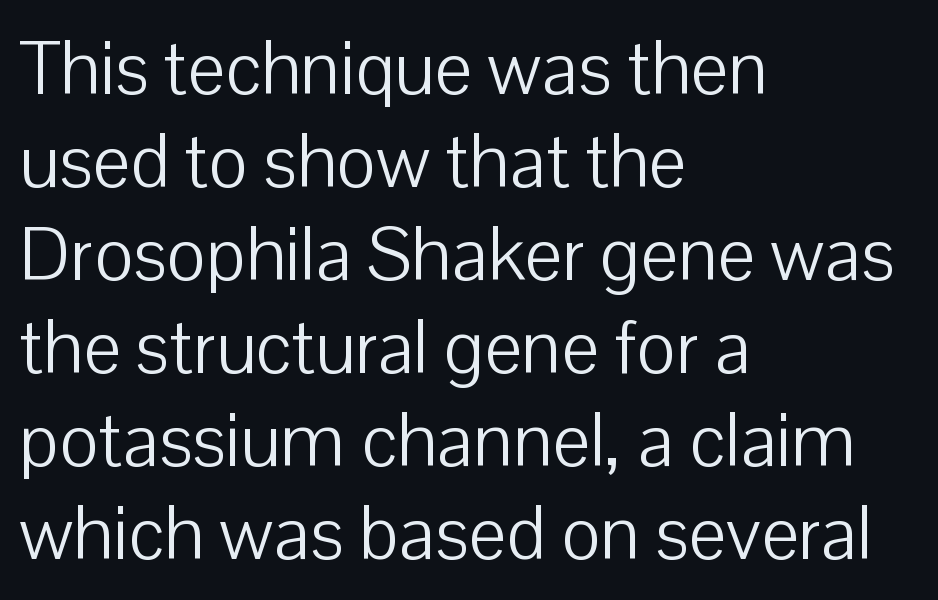
{"serif": "no", "italic": "no", "bold": "no", "weight": "light", "width": "normal", "stroke_contrast": "low", "x_height": "medium", "monospaced": "no", "underline": "no", "align": "left", "line_spacing_ratio": 1.24, "letter_spacing": "normal", "letter_spacing_em": 0.0, "glyph_px": 75}
